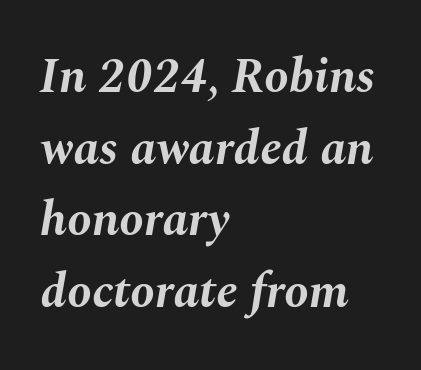
{"italic": "yes", "lean": "right", "slant_degrees": 10, "bold": "yes", "weight": "bold", "width": "normal", "stroke_contrast": "medium", "x_height": "medium", "monospaced": "no", "underline": "no", "align": "left", "line_spacing": "normal", "line_spacing_ratio": 1.46, "letter_spacing": "normal", "letter_spacing_em": 0.0, "glyph_px": 49}
